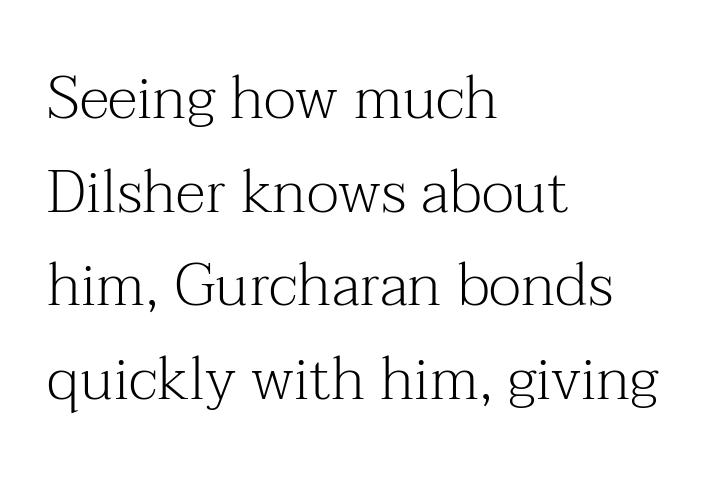
Check where the strokes stop: tiny serifs finish them off. The zone under the glyphs is completely vacant. A typesetter would call this proportional, since set widths differ per character. Spacing between characters is what you'd get straight out of the box. All the whitespace from short lines collects on the right.
